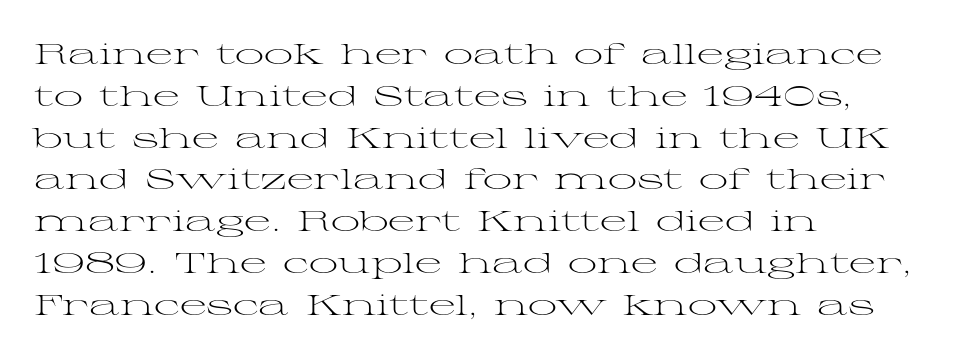
Is this a fixed-width face? No — the glyphs have proportional, varying widths. Descender tails drop into unmarked territory. Italic: no, the glyphs are upright roman. The glyphs in this specimen are seriffed.
